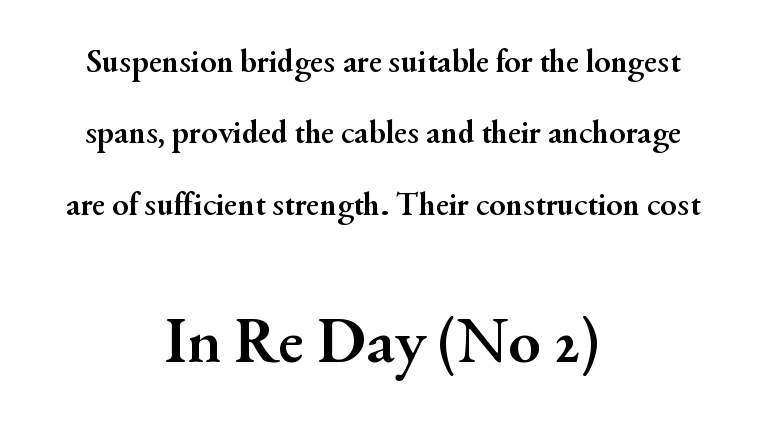
The more generous point size was reserved for the lower chunk. The passage shown is typeset with a serif family. Ordinary non-slanted type is in use. Is the block centered? Yes — each line is placed symmetrically about the middle. Leading: increased. Beneath every word, the page is bare.
